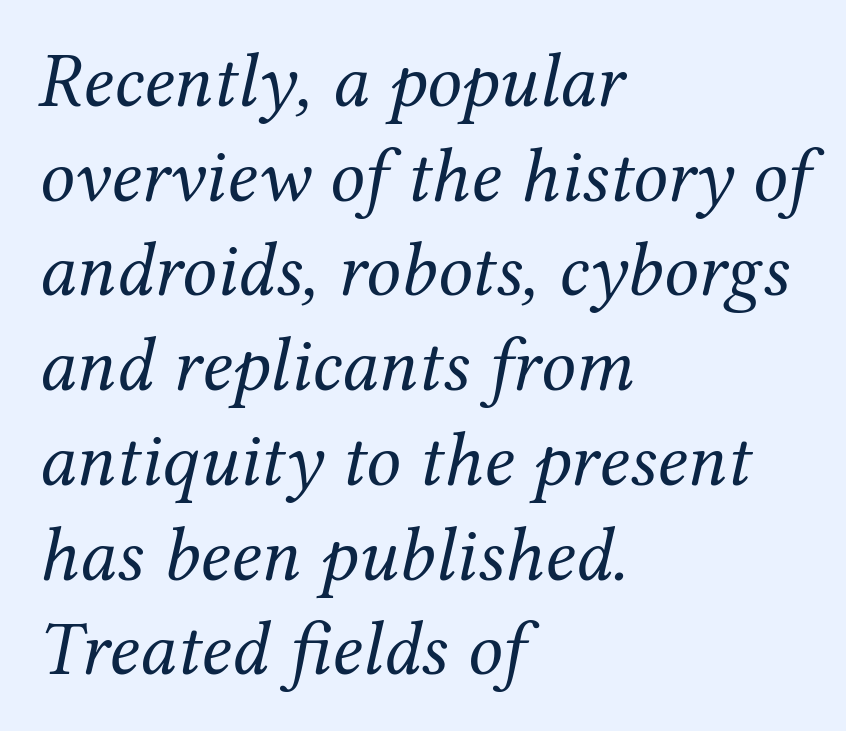
Q: Is the text bold? A: No.
Q: Is the text italic (slanted)? A: Yes, it leans right by about 12 degrees.
Q: Is the typeface a serif or a sans-serif typeface? A: Serif.
Q: Is the text underlined? A: No.
Q: How is the paragraph aligned? A: Left-aligned.
Q: Is the spacing between letters normal or unusually wide? A: Normal.
Q: Width (condensed, normal, or wide)? A: Normal.
Q: Stroke contrast? A: Medium.
Q: x-height? A: Medium.
Q: Monospaced? A: No.
